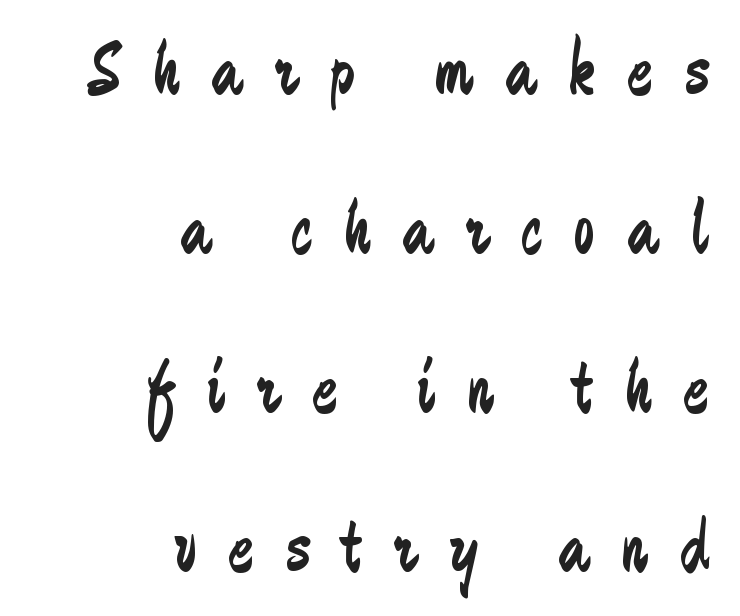
Q: Is the text bold? A: No.
Q: Is the text italic (slanted)? A: Yes.
Q: Is the typeface a serif or a sans-serif typeface? A: Sans-serif.
Q: Is the text underlined? A: No.
Q: How is the paragraph aligned? A: Right-aligned.
Q: Is the spacing between letters normal or unusually wide? A: Unusually wide.
Q: Is the spacing between lines tight, normal or loose? A: Loose.
Q: Width (condensed, normal, or wide)? A: Condensed.
Q: Stroke contrast? A: Low.
Q: x-height? A: Medium.
Q: Monospaced? A: No.
